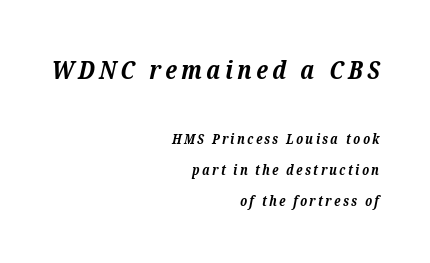
{"italic": "yes", "lean": "right", "slant_degrees": 12, "bold": "yes", "underline": "no", "align": "right", "line_spacing": "loose", "line_spacing_ratio": 2.21, "larger_block": "first", "size_ratio": 1.86, "glyph_px": 26}
